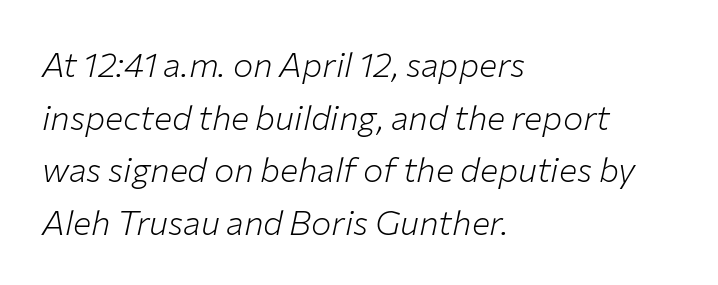
Whoever set this chose a conventional vertical rhythm. A clean baseline with only descenders dipping below it. This sample has the flowing, uneven cadence of proportional lettering. Glyph-to-glyph distance matches everyday printed text. Would a proofreader flag this as italicized? Yes. The rendering anchors every line to the left-hand side.
